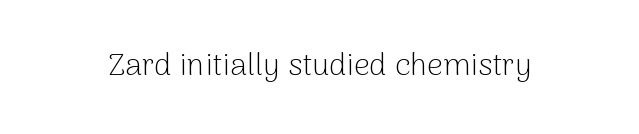
Q: Is the text bold? A: No.
Q: Is the text italic (slanted)? A: No, it is upright.
Q: Is the typeface a serif or a sans-serif typeface? A: Sans-serif.
Q: Is the text underlined? A: No.
Q: Is the spacing between letters normal or unusually wide? A: Normal.
Q: Width (condensed, normal, or wide)? A: Normal.
Q: Stroke contrast? A: Low.
Q: x-height? A: Medium.
Q: Monospaced? A: No.
